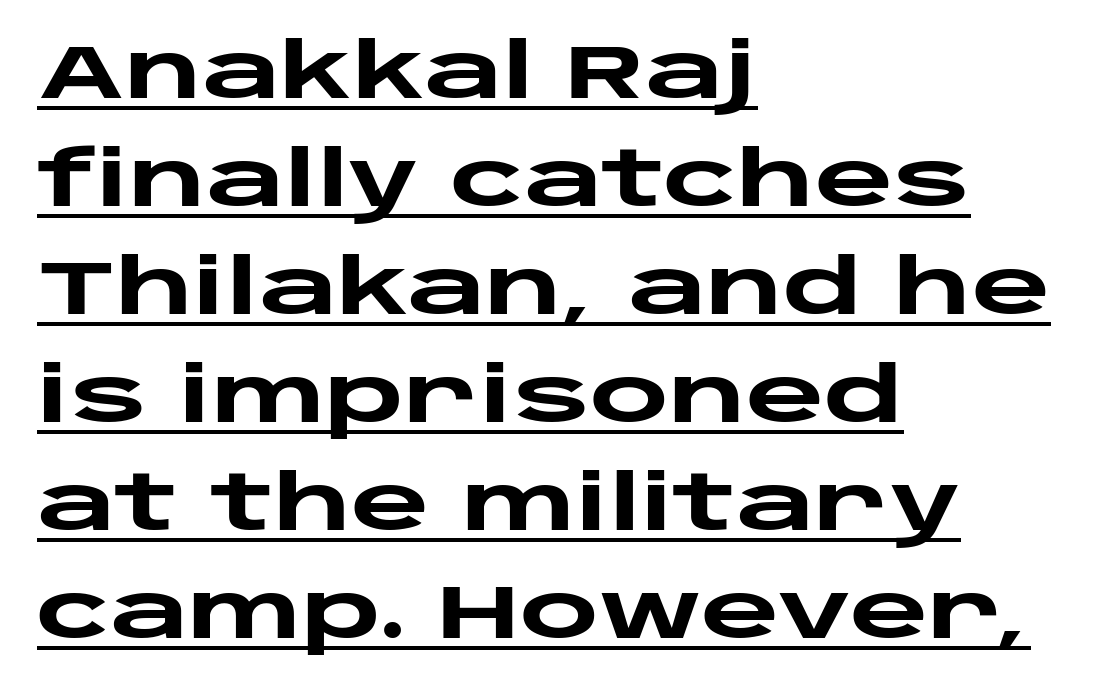
Horizontal bands of white between lines are of average thickness. All the whitespace from short lines collects on the right. The letters sit at their default tracking, neither squeezed nor spread. Descenders here cross a horizontal rule under the line.
